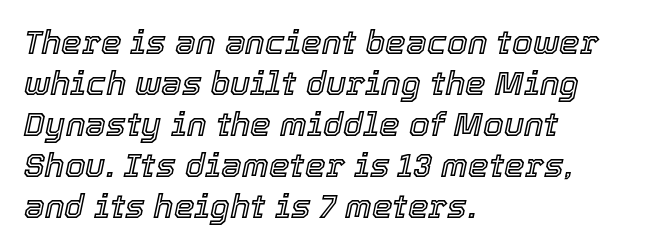
Letters rest on an invisible, unmarked baseline. If you drew a ruler down the left edge, every line would touch it. Compared with ordinary roman type, these characters are visibly tilted. What stands out about the letter spacing? Nothing — it is the standard amount.
